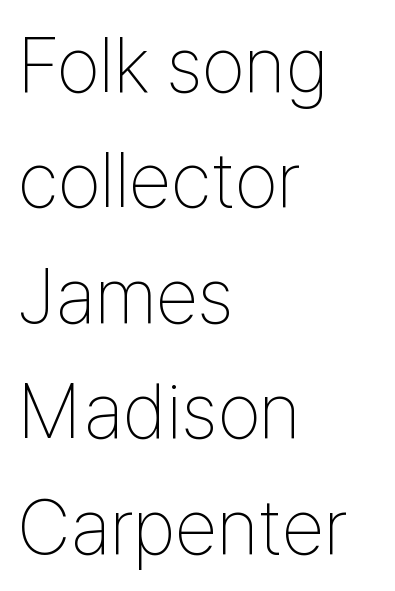
A typesetter would label this face a sans. A quiet, ordinary-to-light weight characterises the typeface. The passage shown stacks its lines at a standard gap. The letters stand straight up with perfectly vertical stems. Anything drawn beneath the words? Only blank space.
